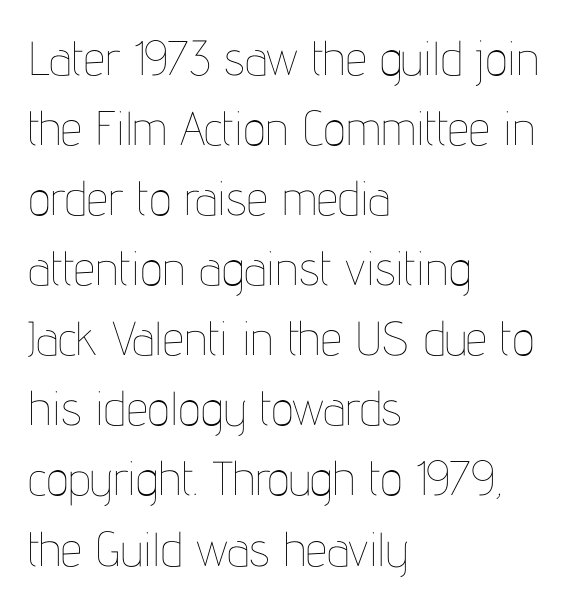
The image shows 48 px thin, condensed type, upright; set left-aligned, normal line spacing (1.46x), normal letter spacing, not underlined; low stroke contrast and a medium x-height.
